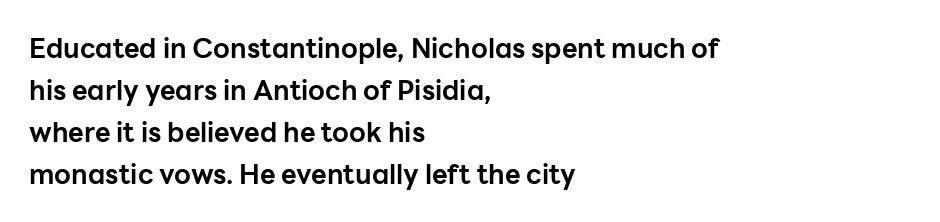
{"italic": "no", "bold": "yes", "underline": "no", "align": "left", "line_spacing": "normal", "line_spacing_ratio": 1.56, "letter_spacing": "normal", "letter_spacing_em": 0.0, "glyph_px": 27}
